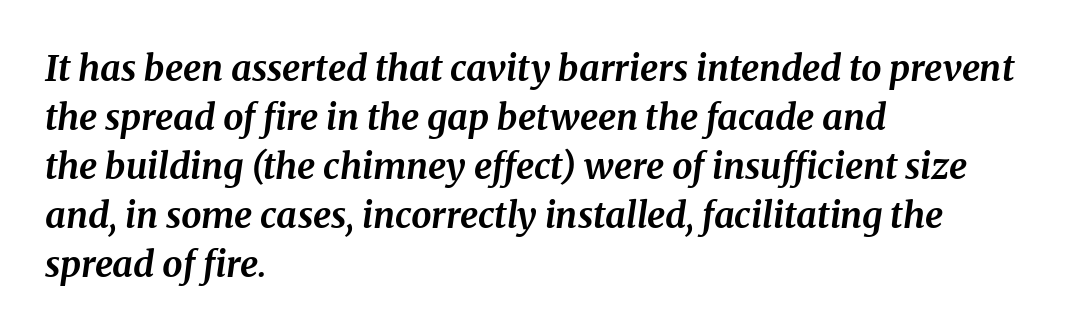
Q: Is the text bold? A: Yes.
Q: Is the text italic (slanted)? A: Yes, it leans right by about 8 degrees.
Q: Is the typeface a serif or a sans-serif typeface? A: Serif.
Q: Is the text underlined? A: No.
Q: How is the paragraph aligned? A: Left-aligned.
Q: Is the spacing between letters normal or unusually wide? A: Normal.
Q: Is the spacing between lines tight, normal or loose? A: Normal.
Q: Width (condensed, normal, or wide)? A: Normal.
Q: Stroke contrast? A: Medium.
Q: x-height? A: Medium.
Q: Monospaced? A: No.
